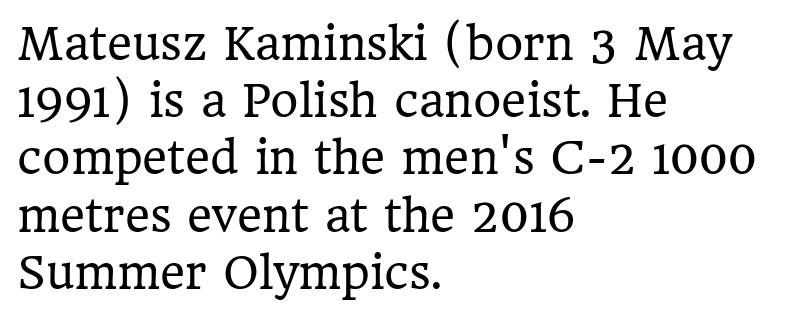
The image shows 43 px regular-weight serif type, upright; set left-aligned, normal line spacing (1.33x), normal letter spacing, not underlined; low stroke contrast and a medium x-height.
